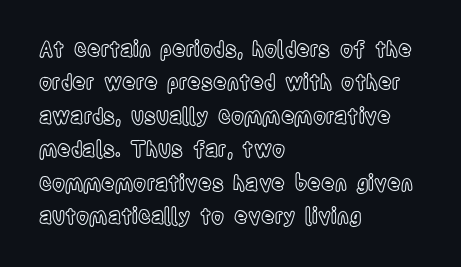
The image shows 21 px text type, upright; set left-aligned, normal line spacing (1.59x), normal letter spacing, not underlined.
